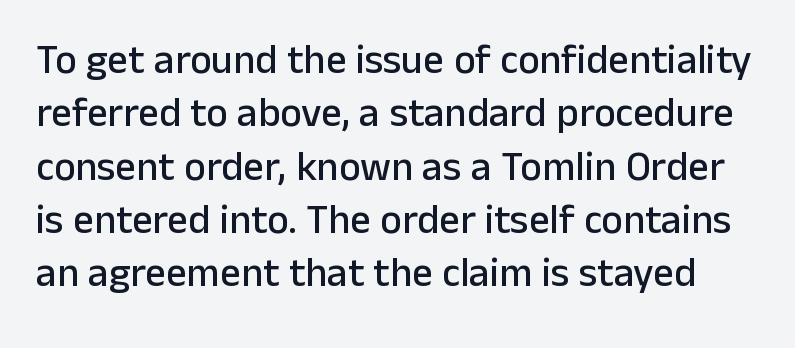
{"serif": "no", "italic": "no", "width": "normal", "stroke_contrast": "low", "x_height": "medium", "monospaced": "no", "underline": "no", "line_spacing": "normal", "line_spacing_ratio": 1.3, "letter_spacing": "normal", "letter_spacing_em": 0.0, "glyph_px": 41}
